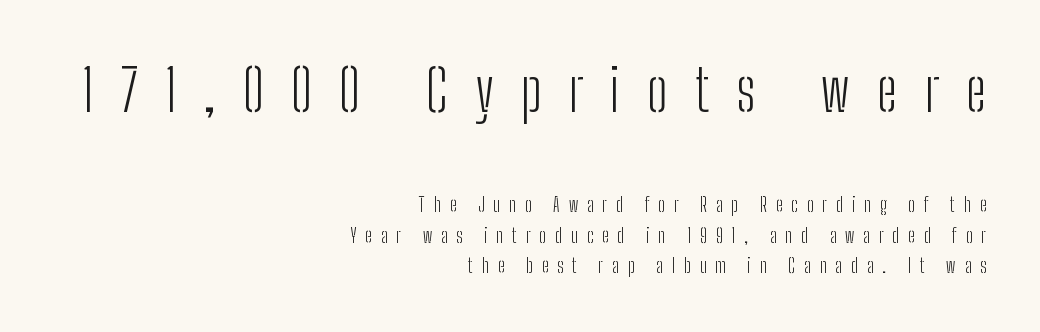
A normal amount of white space separates one row of letters from the next. Is this a heavy cut? Hardly; it is regular or lighter. This sample has the flowing, uneven cadence of proportional lettering. Beneath every word, the page is bare. Notice how the stems are strictly vertical — no italics here. In terms of letterspacing, this is a distinctly airy, spread setting.
